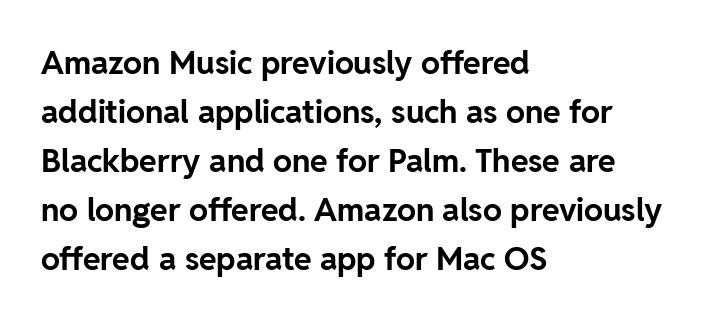
The string is rendered with underlining switched off. Successive baselines arrive at the customary interval. Tracking here is standard; glyphs follow each other at the usual distance. The setting favours the left margin, as ordinary paragraphs usually do.
